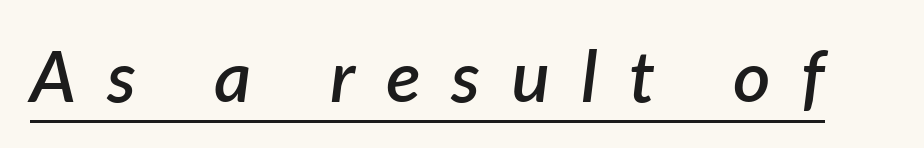
Q: Is the text bold? A: Semi-bold.
Q: Is the text italic (slanted)? A: Yes, it leans right by about 7 degrees.
Q: Is the text underlined? A: Yes.
Q: Is the spacing between letters normal or unusually wide? A: Unusually wide.
Q: Width (condensed, normal, or wide)? A: Normal.
Q: Stroke contrast? A: Low.
Q: x-height? A: Medium.
Q: Monospaced? A: No.
